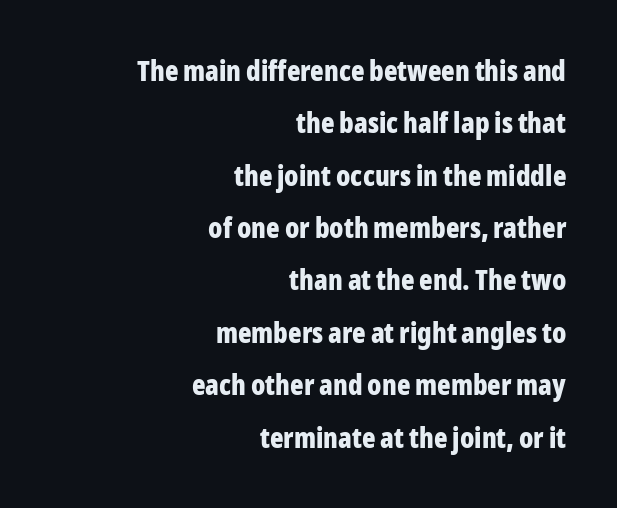
The image shows 28 px bold, condensed sans-serif type, upright; set right-aligned, line spacing 1.87x, normal letter spacing, not underlined; low stroke contrast and a medium x-height.
